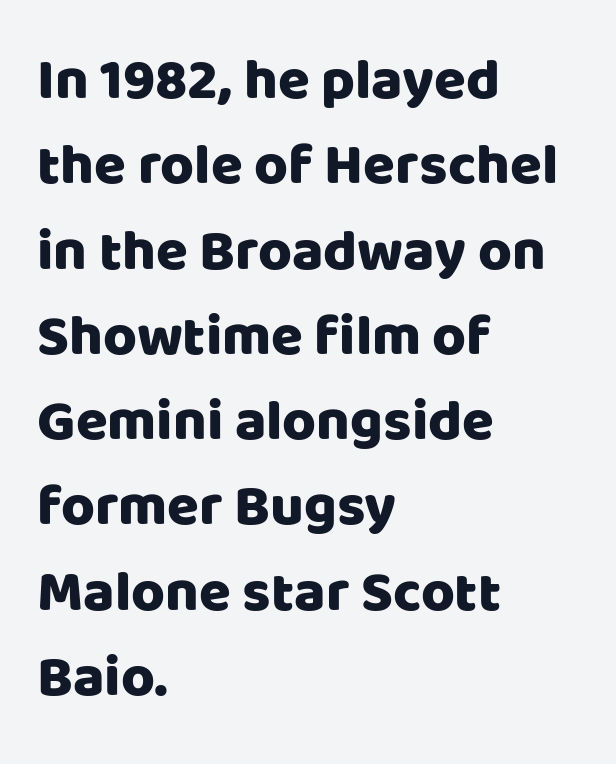
{"serif": "no", "italic": "no", "width": "normal", "stroke_contrast": "low", "x_height": "large", "monospaced": "no", "underline": "no", "align": "left", "line_spacing": "normal", "line_spacing_ratio": 1.47, "letter_spacing": "normal", "letter_spacing_em": 0.0, "glyph_px": 58}
